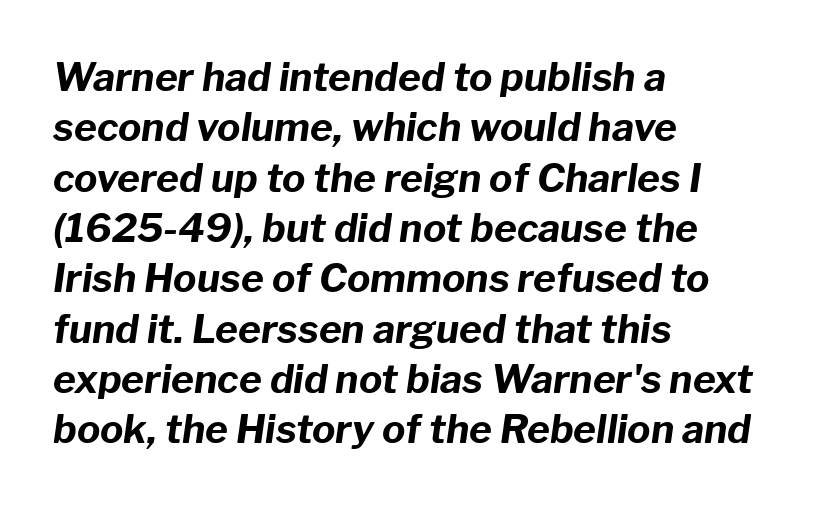
The image shows 39 px bold type, italic (leaning right); set left-aligned, normal line spacing (1.29x), normal letter spacing, not underlined; low stroke contrast and a medium x-height.
